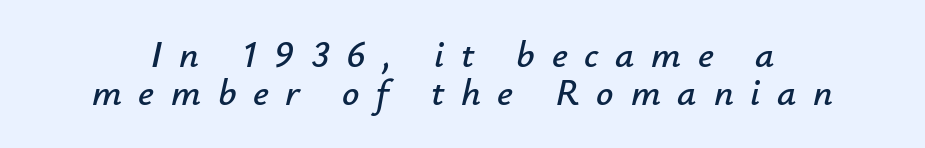
The rendering uses natural spacing where letterforms have individual widths. Compared with typical body copy, the letter spacing here is much looser. The string is rendered with underlining switched off. The font's italic variant was chosen for this text. Baseline-to-baseline distance is barely more than the letter height.
